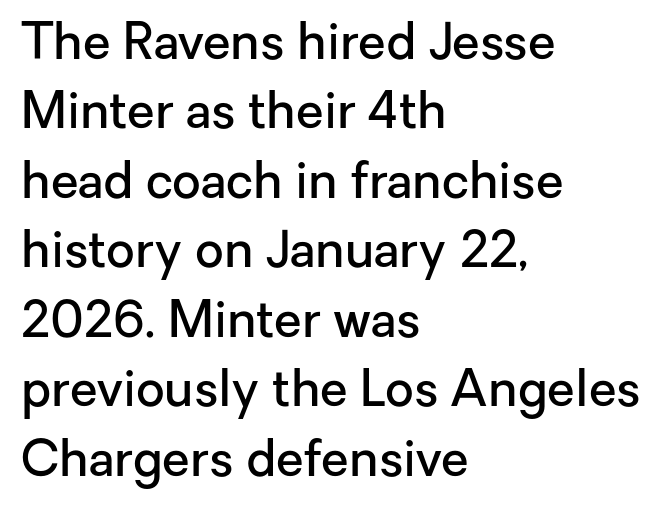
Q: Is the text bold? A: Semi-bold.
Q: Is the text italic (slanted)? A: No, it is upright.
Q: Is the typeface a serif or a sans-serif typeface? A: Sans-serif.
Q: Is the text underlined? A: No.
Q: How is the paragraph aligned? A: Left-aligned.
Q: Is the spacing between letters normal or unusually wide? A: Normal.
Q: Is the spacing between lines tight, normal or loose? A: Normal.
Q: Width (condensed, normal, or wide)? A: Normal.
Q: Stroke contrast? A: Low.
Q: x-height? A: Medium.
Q: Monospaced? A: No.
